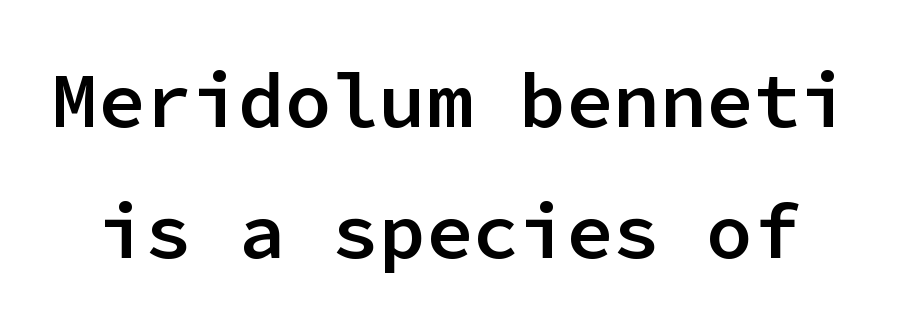
Q: Is the text bold? A: Semi-bold.
Q: Is the text italic (slanted)? A: No, it is upright.
Q: Is the typeface a serif or a sans-serif typeface? A: Sans-serif.
Q: Is the text underlined? A: No.
Q: Is the spacing between letters normal or unusually wide? A: Normal.
Q: Is the spacing between lines tight, normal or loose? A: Normal.
Q: Width (condensed, normal, or wide)? A: Normal.
Q: Stroke contrast? A: Low.
Q: x-height? A: Medium.
Q: Monospaced? A: Yes.
